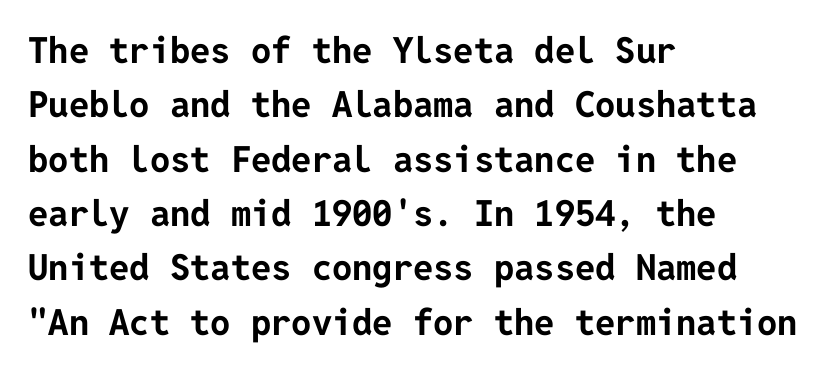
{"serif": "no", "italic": "no", "bold": "yes", "weight": "bold", "width": "normal", "stroke_contrast": "low", "x_height": "medium", "underline": "no", "align": "left", "line_spacing": "normal", "line_spacing_ratio": 1.51, "letter_spacing": "normal", "letter_spacing_em": 0.0, "glyph_px": 36}
